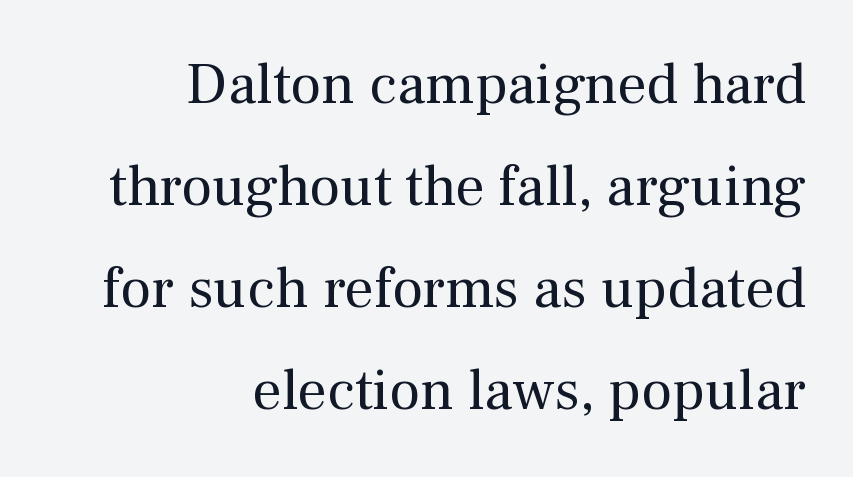
The image shows 58 px regular-weight serif type, upright; set right-aligned, line spacing 1.76x, normal letter spacing, not underlined; medium stroke contrast and a medium x-height.
